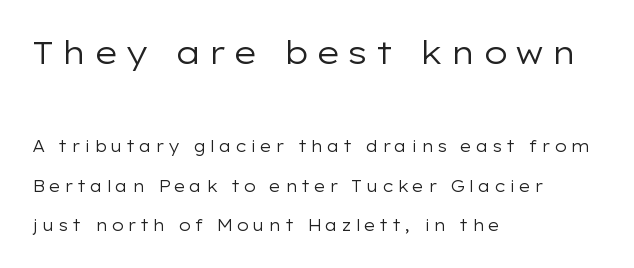
{"serif": "no", "italic": "no", "bold": "no", "weight": "regular", "width": "wide", "stroke_contrast": "low", "x_height": "medium", "monospaced": "no", "underline": "no", "align": "left", "line_spacing": "loose", "line_spacing_ratio": 2.46, "letter_spacing": "wide", "letter_spacing_em": 0.21, "larger_block": "first", "size_ratio": 2.0, "glyph_px": 32}
